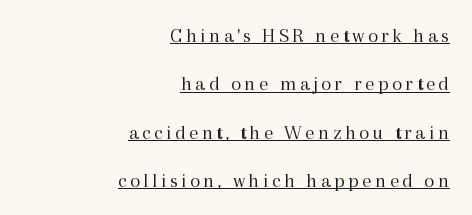
Nothing heavy about these letters — not bold at all. If you drew a ruler down the right edge, every line would touch it. Summary of vertical rhythm: relaxed, with wide interline spacing. Do the letters lean? They stand straight.
